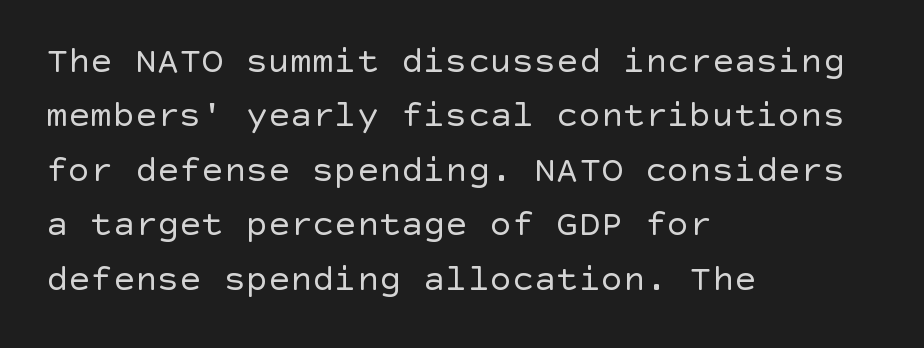
{"serif": "no", "italic": "no", "bold": "no", "weight": "regular", "width": "normal", "x_height": "large", "underline": "no", "align": "left", "line_spacing": "normal", "line_spacing_ratio": 1.47, "letter_spacing": "normal", "letter_spacing_em": 0.0, "glyph_px": 37}
